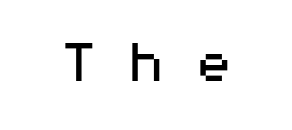
Descender tails drop into unmarked territory. A typesetter would mark this as roman, not italic. Weight: regular or lighter. Note the varied advance widths — an 'i' is clearly narrower than an 'm'. Font category for this specimen: sans-serif. Students, note that the glyphs here are deliberately spaced far apart.
